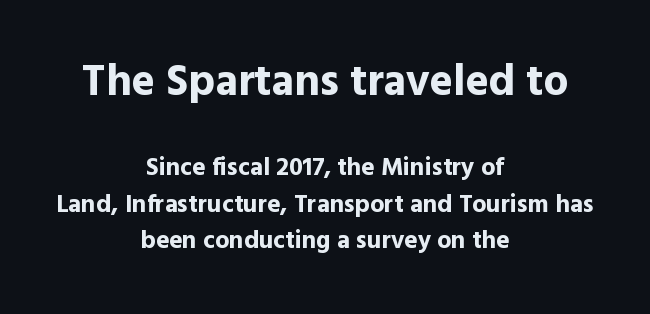
Where is the straight margin? There isn't one; the lines are centered. Check where the strokes stop: nothing finishes them off — pure sans. These two chunks differ in scale, with the top chunk taking the larger measure. Proportional: the letters do not fall into vertical columns. Caption: bold face, heavy strokes. Nobody drew a line under any word here.
